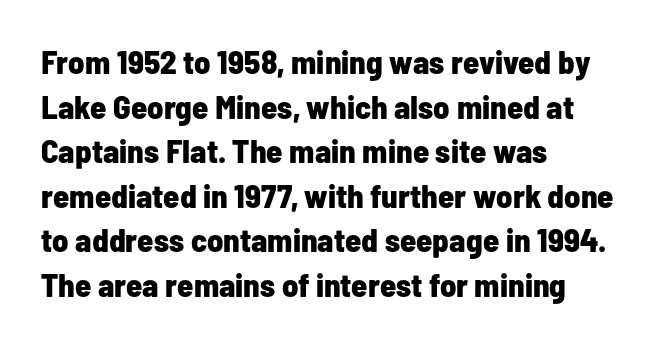
The image shows 33 px bold, condensed sans-serif type, upright; set left-aligned, normal line spacing (1.35x), normal letter spacing, not underlined; low stroke contrast and a medium x-height.
